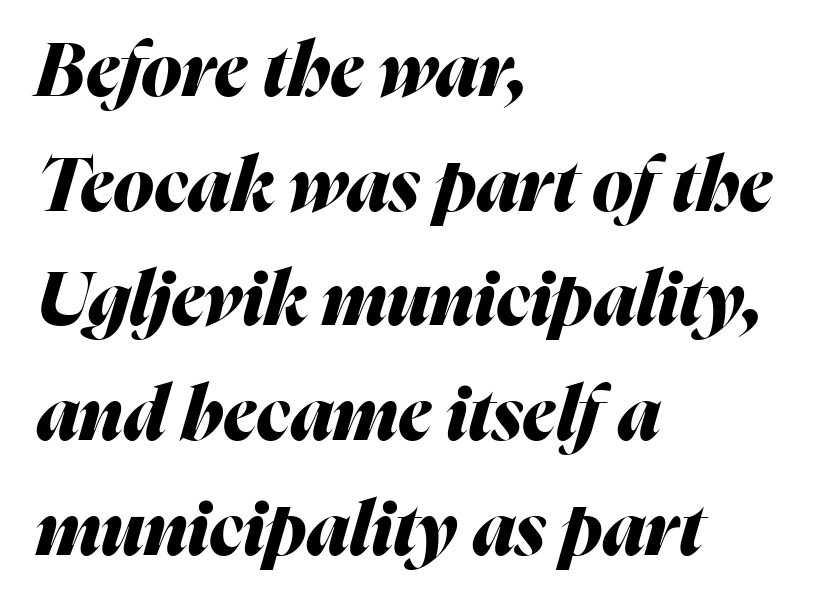
The image shows 74 px heavy type, italic (leaning right); set left-aligned, normal line spacing (1.55x), normal letter spacing, not underlined; medium stroke contrast and a medium x-height.
